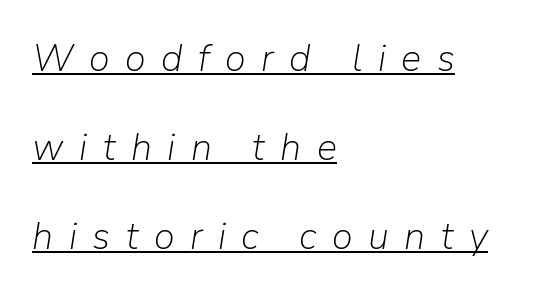
Compared with typical body copy, the letter spacing here is much looser. Casual observation: everything's shoved over to the left. Italic: yes, the glyphs are oblique. Caption: lettering with a line underneath.
